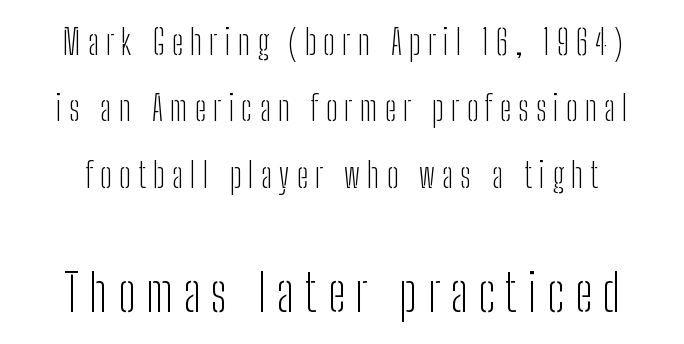
The image shows 51 px light, condensed sans-serif type, upright; set loose line spacing (1.95x), unusually wide letter spacing (+0.21 em), not underlined; the second (bottom) block is 1.5x larger; low stroke contrast and a medium x-height.
